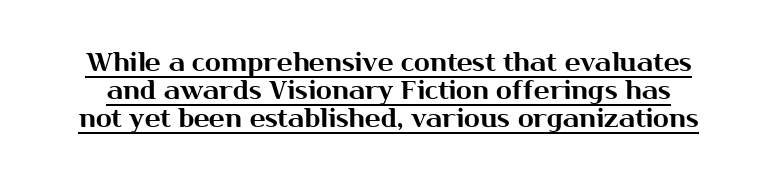
Caption: standard tracking, unaltered. Posture: straight, roman, zero tilt. Closely set lines give the paragraph a compact silhouette. The lettering is marked with a stroke running underneath it.
